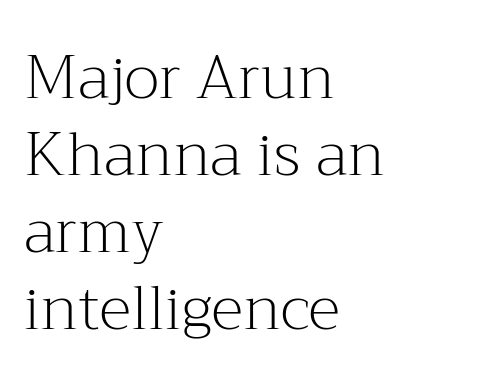
Horizontal bands of white between lines are of average thickness. This sample uses an upright cut, with every glyph sitting square on the baseline. Layout note: lines flush left. The rendering uses natural spacing where letterforms have individual widths.
